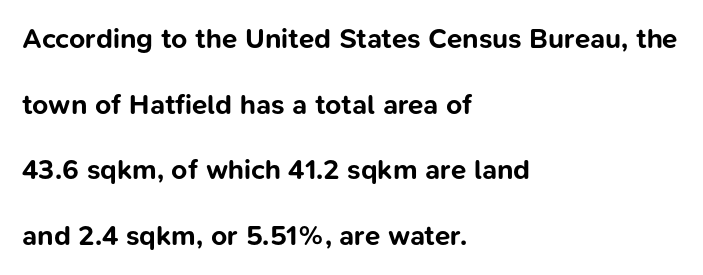
The image shows 28 px bold sans-serif type, upright; set left-aligned, loose line spacing (2.34x), normal letter spacing, not underlined; low stroke contrast and a medium x-height.
